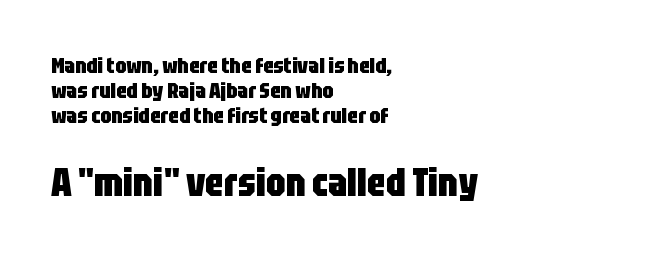
{"serif": "no", "italic": "no", "bold": "yes", "weight": "heavy", "width": "condensed", "stroke_contrast": "low", "x_height": "large", "monospaced": "no", "underline": "no", "align": "left", "line_spacing": "tight", "line_spacing_ratio": 1.13, "letter_spacing": "normal", "letter_spacing_em": 0.0, "larger_block": "second", "size_ratio": 1.77, "glyph_px": 39}
